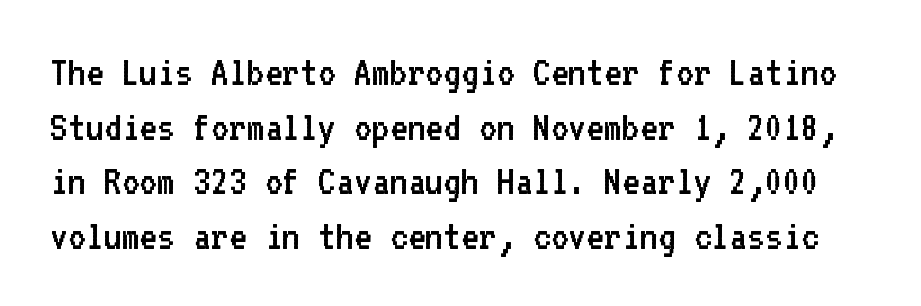
Q: Is the text bold? A: No.
Q: Is the text italic (slanted)? A: No, it is upright.
Q: Is the typeface a serif or a sans-serif typeface? A: Sans-serif.
Q: Is the text underlined? A: No.
Q: Is the spacing between letters normal or unusually wide? A: Normal.
Q: Is the spacing between lines tight, normal or loose? A: Normal.
Q: Width (condensed, normal, or wide)? A: Normal.
Q: Stroke contrast? A: Low.
Q: x-height? A: Medium.
Q: Monospaced? A: Yes.
